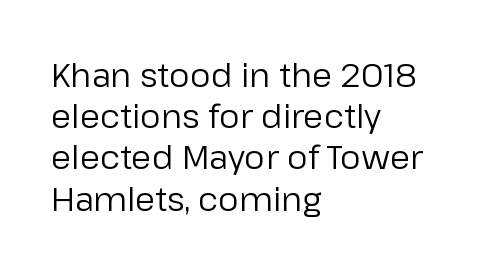
Q: Is the text bold? A: No.
Q: Is the text italic (slanted)? A: No, it is upright.
Q: Is the typeface a serif or a sans-serif typeface? A: Sans-serif.
Q: Is the text underlined? A: No.
Q: How is the paragraph aligned? A: Left-aligned.
Q: Is the spacing between letters normal or unusually wide? A: Normal.
Q: Is the spacing between lines tight, normal or loose? A: Normal.
Q: Width (condensed, normal, or wide)? A: Normal.
Q: Stroke contrast? A: Low.
Q: x-height? A: Medium.
Q: Monospaced? A: No.
